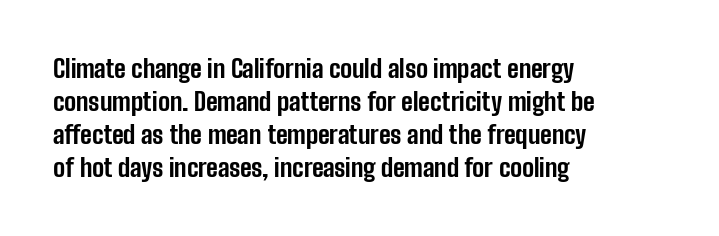
The image shows 25 px bold type, upright; set left-aligned, normal line spacing (1.32x), normal letter spacing, not underlined.
